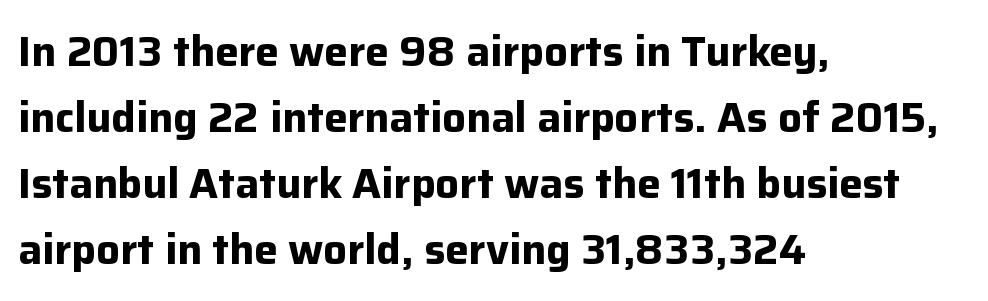
The image shows 42 px bold sans-serif type, upright; set left-aligned, normal line spacing (1.57x), normal letter spacing, not underlined; low stroke contrast and a medium x-height.
